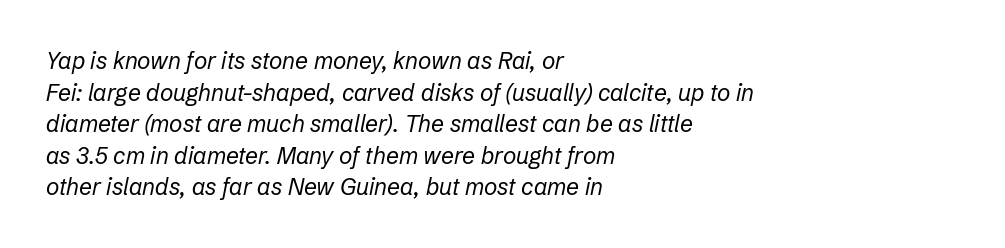
The image shows 23 px text type, italic (leaning right); set left-aligned, normal line spacing (1.37x), normal letter spacing, not underlined.
